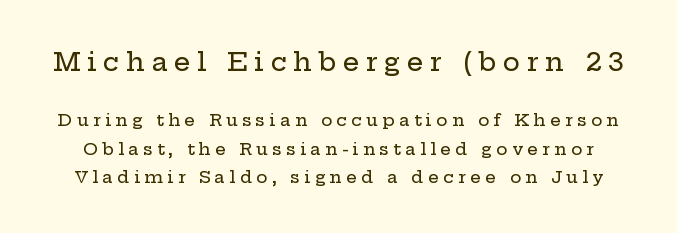
Has an underline been added? It has not. The axis of the letterforms is exactly vertical. The letterforms stand isolated, each surrounded by extra space. The designer left line spacing at the default.
